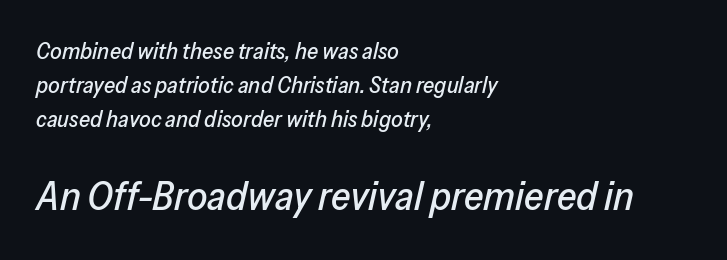
The image shows 40 px text type, italic (leaning right); set left-aligned, normal line spacing (1.48x), normal letter spacing, not underlined; the second (bottom) block is 1.74x larger; low stroke contrast and a medium x-height.
